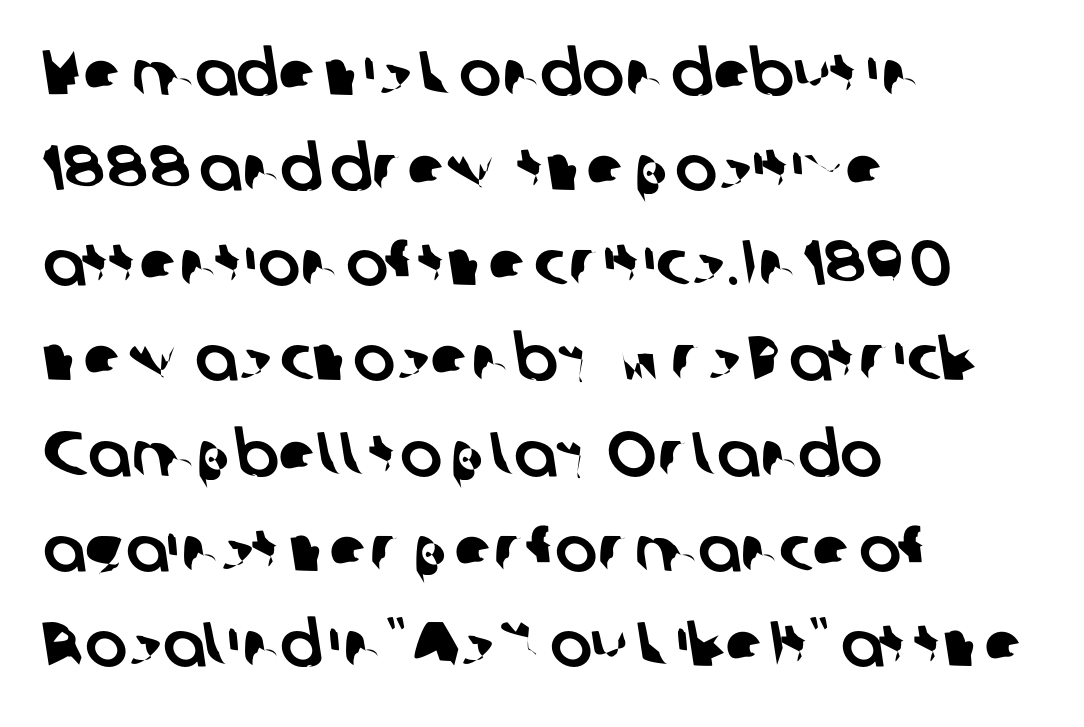
Q: Is the typeface a serif or a sans-serif typeface? A: Sans-serif.
Q: Is the text underlined? A: No.
Q: How is the paragraph aligned? A: Left-aligned.
Q: Is the spacing between letters normal or unusually wide? A: Normal.
Q: Is the spacing between lines tight, normal or loose? A: Normal.
Q: Width (condensed, normal, or wide)? A: Normal.
Q: Stroke contrast? A: Low.
Q: x-height? A: Medium.
Q: Monospaced? A: No.
